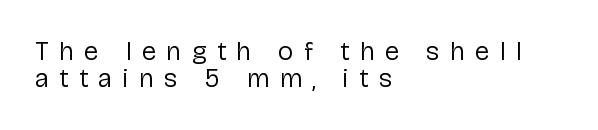
{"italic": "no", "bold": "no", "underline": "no", "align": "left", "line_spacing": "tight", "line_spacing_ratio": 1.03, "letter_spacing": "wide", "letter_spacing_em": 0.4, "glyph_px": 26}
